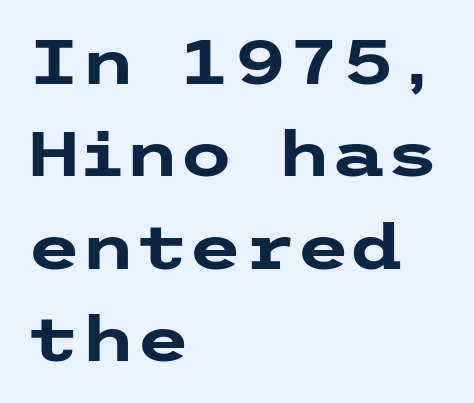
{"serif": "no", "italic": "no", "bold": "yes", "weight": "heavy", "width": "wide", "stroke_contrast": "low", "x_height": "medium", "underline": "no", "align": "left", "line_spacing": "normal", "line_spacing_ratio": 1.49, "letter_spacing": "normal", "letter_spacing_em": 0.0, "glyph_px": 62}
